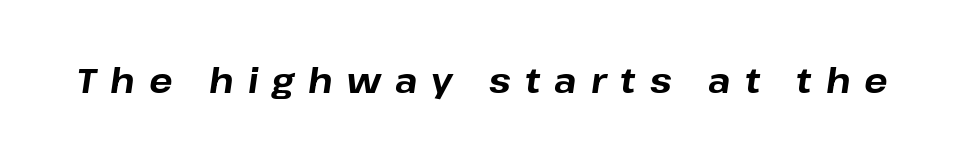
The image shows 35 px bold type, italic (leaning right); set unusually wide letter spacing (+0.4 em), not underlined; low stroke contrast and a medium x-height.
